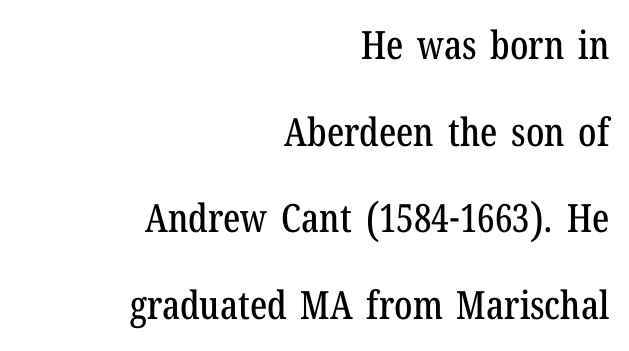
Underline: absent. A flush-right, rag-left setting is used for this passage. These lines keep a tight, regular rhythm from letter to letter. Summary of vertical rhythm: relaxed, with wide interline spacing.
